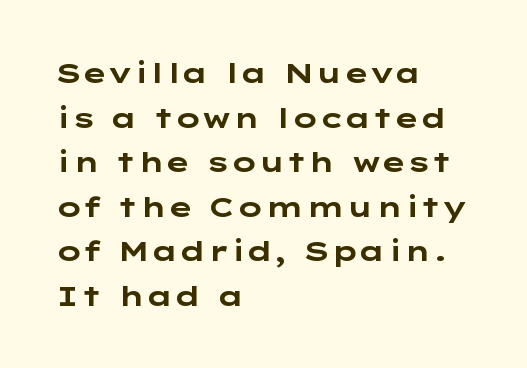
How are the letters spaced? Ordinarily, with no added tracking. These lines were composed using upright roman letters. A bare baseline throughout the passage. The letters carry no serifs — their stems end cleanly without finishing strokes. Line starts are locked; line ends wander. Vertically, the passage feels balanced, rows spaced as you'd expect.
